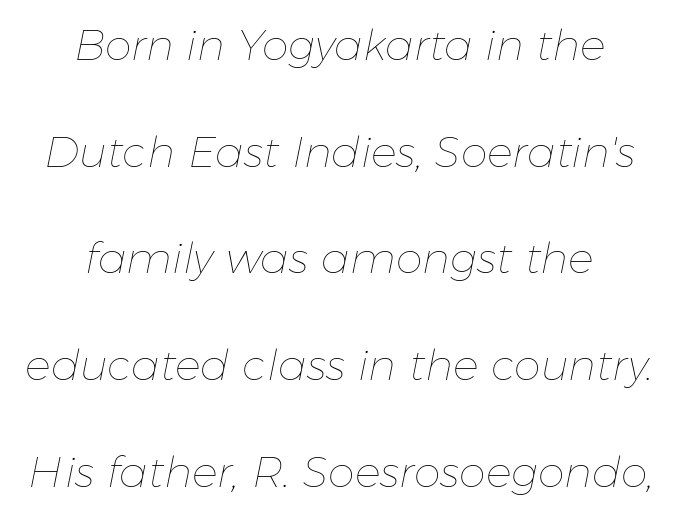
Rows of type keep a wide berth in the vertical direction. No chunkiness to these letters — they're not bold. Tracking value appears to be zero — textbook default spacing. Is the block centered? Yes — each line is placed symmetrically about the middle.
